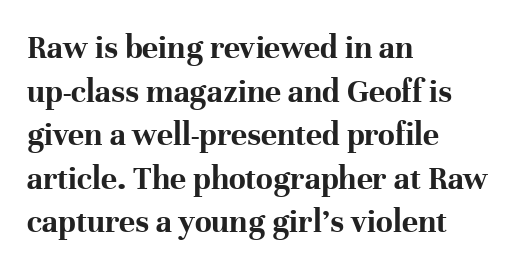
Q: Is the text bold? A: Yes.
Q: Is the text italic (slanted)? A: No, it is upright.
Q: Is the typeface a serif or a sans-serif typeface? A: Serif.
Q: Is the text underlined? A: No.
Q: How is the paragraph aligned? A: Left-aligned.
Q: Is the spacing between letters normal or unusually wide? A: Normal.
Q: Is the spacing between lines tight, normal or loose? A: Normal.
Q: Width (condensed, normal, or wide)? A: Normal.
Q: Stroke contrast? A: High.
Q: x-height? A: Medium.
Q: Monospaced? A: No.
